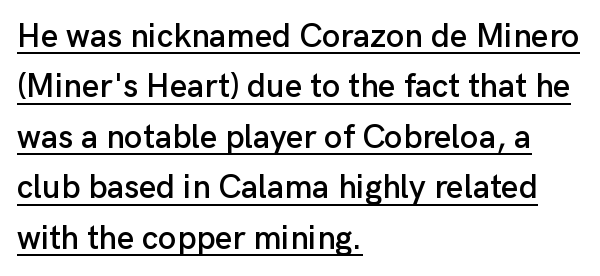
The image shows 33 px sans-serif type, upright; set left-aligned, normal line spacing (1.53x), normal letter spacing, underlined; low stroke contrast and a medium x-height.
